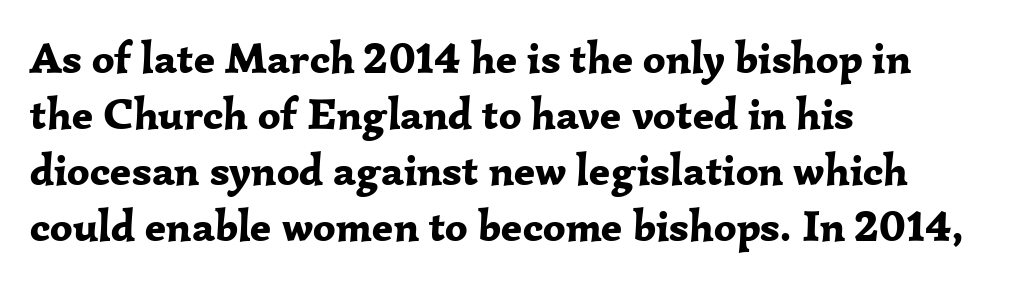
Ascenders rise straight up at ninety degrees. The text was rendered using a seriffed face with decorative stroke endings. Horizontal bands of white between lines are of average thickness. Reading down the block, your eye returns to a fixed left position each line. The specimen omits any rule beneath the text block's lines.
